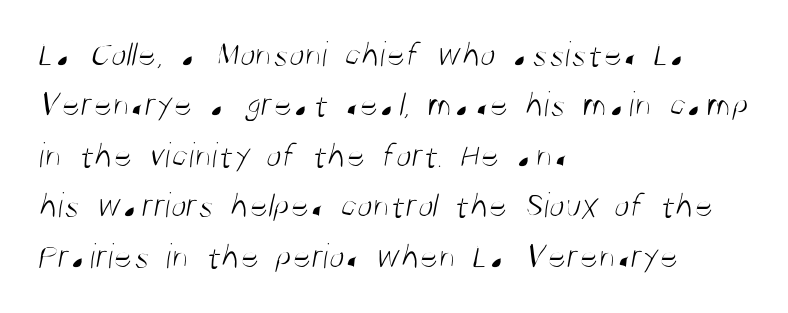
{"serif": "no", "bold": "no", "weight": "light", "width": "condensed", "stroke_contrast": "medium", "x_height": "large", "monospaced": "no", "underline": "no", "align": "left", "line_spacing": "normal", "line_spacing_ratio": 1.4, "letter_spacing": "normal", "letter_spacing_em": 0.0, "glyph_px": 36}
